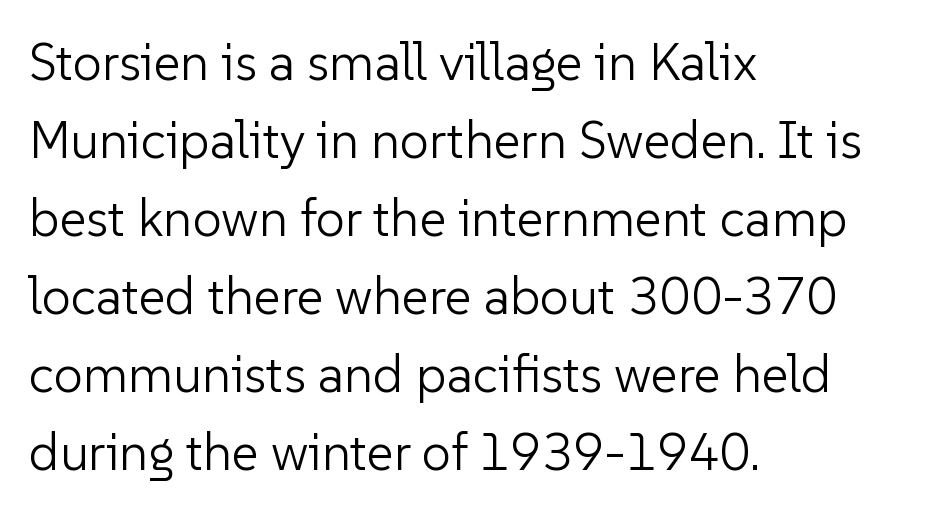
The image shows 52 px light sans-serif type, upright; set left-aligned, normal line spacing (1.5x), normal letter spacing, not underlined; low stroke contrast and a medium x-height.
